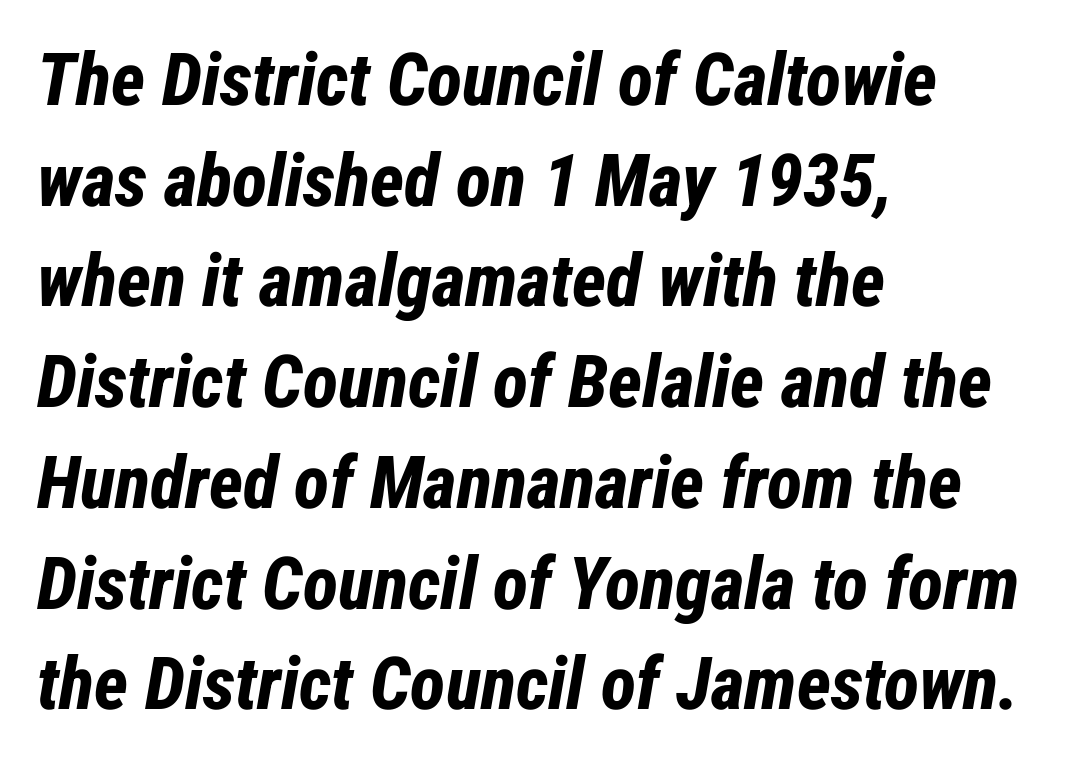
Alignment: flush left. A typesetter would mark this as italic. A typesetter would call this zero additional tracking. In terms of leading, this rendering sits right in the middle. Do the characters align in a grid? No, the font is proportional. The strokes are fattened all the way to bold.
